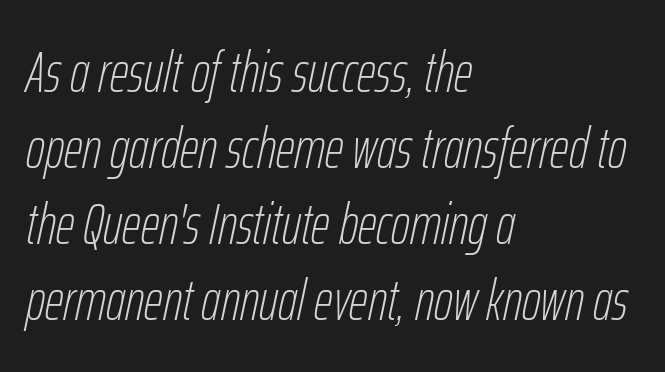
Q: Is the text bold? A: No.
Q: Is the text italic (slanted)? A: Yes, it leans right by about 12 degrees.
Q: Is the text underlined? A: No.
Q: How is the paragraph aligned? A: Left-aligned.
Q: Is the spacing between letters normal or unusually wide? A: Normal.
Q: Is the spacing between lines tight, normal or loose? A: Normal.
Q: Width (condensed, normal, or wide)? A: Condensed.
Q: Stroke contrast? A: Low.
Q: x-height? A: Medium.
Q: Monospaced? A: No.
